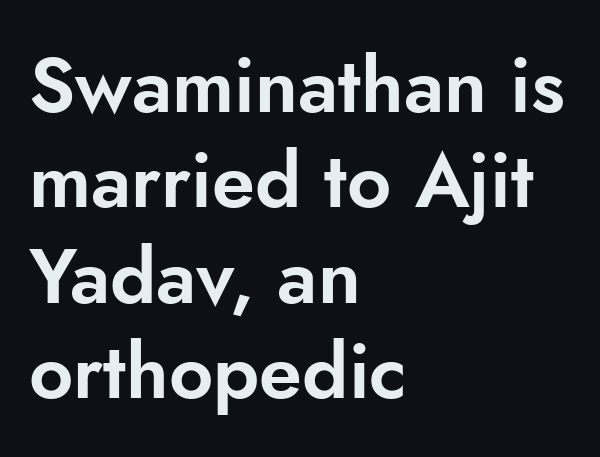
The image shows 77 px sans-serif type, upright; set left-aligned, line spacing 1.24x, normal letter spacing, not underlined; low stroke contrast and a small x-height.
